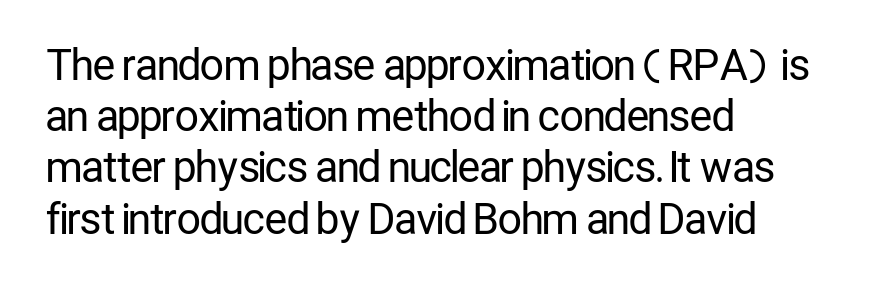
Caption: standard tracking, unaltered. The glyphs in this specimen are sans serif. Check under the words: just untouched page. Heft: none added — not bold. A student would call this left alignment; a typographer would say flush left, rag right.
